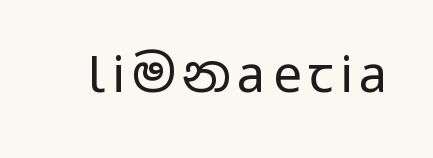
Unlike a traditional serif, this face leaves its strokes unadorned. The letters advance in unequal steps, a hallmark of proportional type. Plain, unruled lines of type. Notice how the stems are strictly vertical — no italics here.
